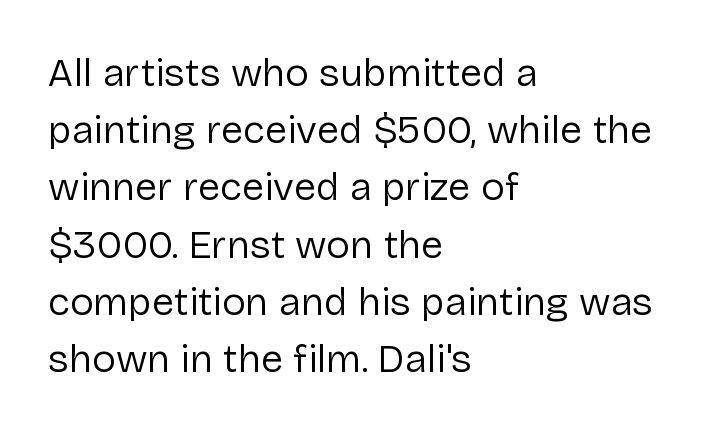
The foot of each line stays bare and open. What kind of face is this? One without serifs — a sans. Is there much room between lines? A standard amount, neither cramped nor airy. Character widths vary here, with narrow letters taking less room than wide ones. The typesetter chose a ragged-right arrangement here. Standard letterfit; no display-style spreading of the glyphs.
